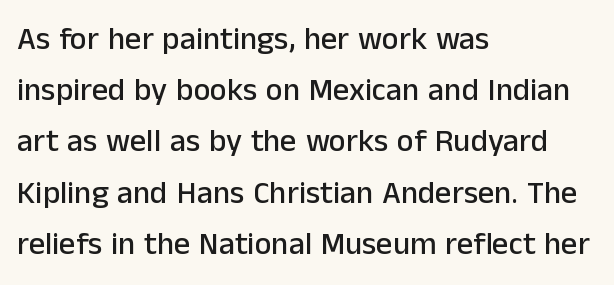
Q: Is the text italic (slanted)? A: No, it is upright.
Q: Is the typeface a serif or a sans-serif typeface? A: Sans-serif.
Q: Is the text underlined? A: No.
Q: How is the paragraph aligned? A: Left-aligned.
Q: Is the spacing between letters normal or unusually wide? A: Normal.
Q: Is the spacing between lines tight, normal or loose? A: Normal.
Q: Width (condensed, normal, or wide)? A: Normal.
Q: Stroke contrast? A: Low.
Q: x-height? A: Medium.
Q: Monospaced? A: No.
